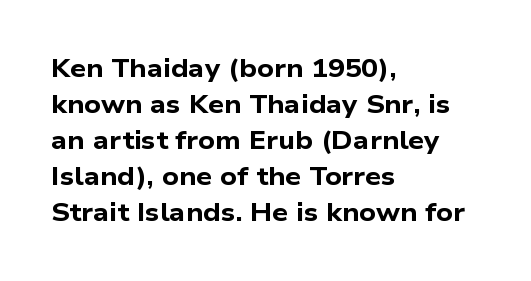
{"bold": "yes", "underline": "no", "align": "left", "line_spacing": "normal", "line_spacing_ratio": 1.44, "letter_spacing": "normal", "letter_spacing_em": 0.0, "glyph_px": 25}
